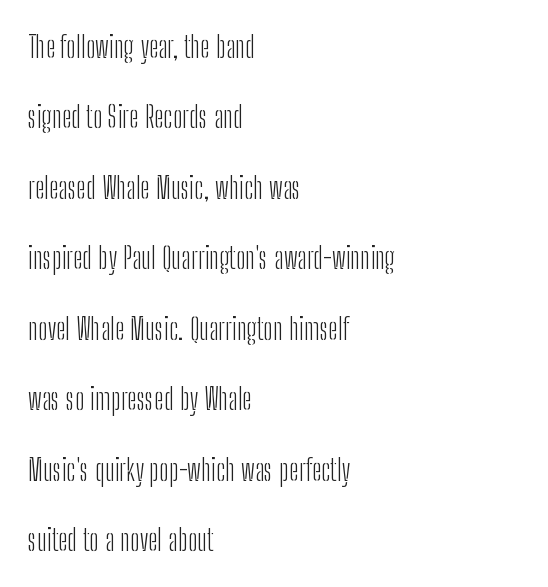
Q: Is the text bold? A: No.
Q: Is the text italic (slanted)? A: No, it is upright.
Q: Is the typeface a serif or a sans-serif typeface? A: Sans-serif.
Q: Is the text underlined? A: No.
Q: How is the paragraph aligned? A: Left-aligned.
Q: Is the spacing between letters normal or unusually wide? A: Normal.
Q: Is the spacing between lines tight, normal or loose? A: Loose.
Q: Width (condensed, normal, or wide)? A: Condensed.
Q: Stroke contrast? A: Low.
Q: x-height? A: Medium.
Q: Monospaced? A: No.
